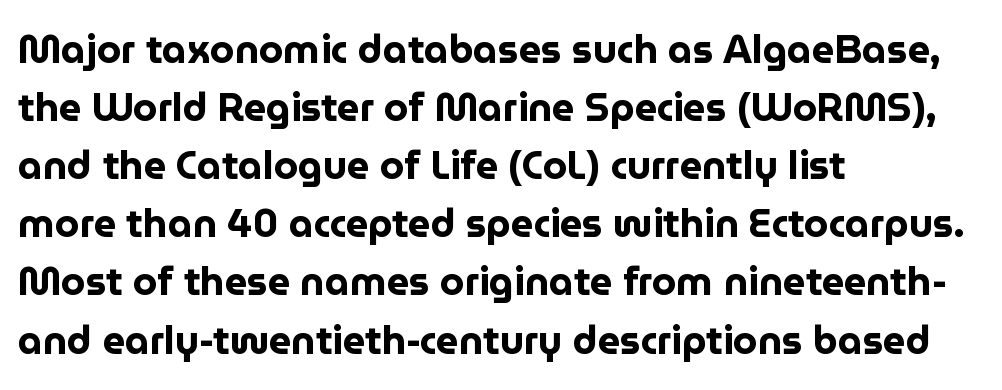
{"serif": "no", "italic": "no", "bold": "yes", "weight": "bold", "width": "normal", "stroke_contrast": "low", "x_height": "medium", "monospaced": "no", "underline": "no", "align": "left", "line_spacing": "normal", "line_spacing_ratio": 1.49, "letter_spacing": "normal", "letter_spacing_em": 0.0, "glyph_px": 39}
